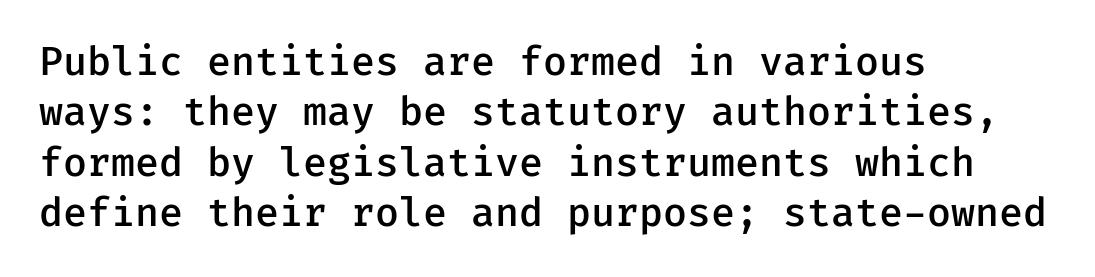
Q: Is the text bold? A: Semi-bold.
Q: Is the text italic (slanted)? A: No, it is upright.
Q: Is the typeface a serif or a sans-serif typeface? A: Sans-serif.
Q: Is the text underlined? A: No.
Q: How is the paragraph aligned? A: Left-aligned.
Q: Is the spacing between letters normal or unusually wide? A: Normal.
Q: Is the spacing between lines tight, normal or loose? A: Normal.
Q: Width (condensed, normal, or wide)? A: Normal.
Q: Stroke contrast? A: Low.
Q: x-height? A: Medium.
